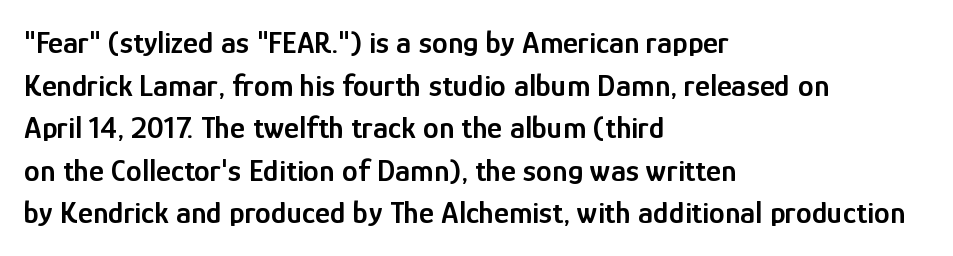
Q: Is the text bold? A: Semi-bold.
Q: Is the text italic (slanted)? A: No, it is upright.
Q: Is the typeface a serif or a sans-serif typeface? A: Sans-serif.
Q: Is the text underlined? A: No.
Q: How is the paragraph aligned? A: Left-aligned.
Q: Is the spacing between letters normal or unusually wide? A: Normal.
Q: Is the spacing between lines tight, normal or loose? A: Normal.
Q: Width (condensed, normal, or wide)? A: Condensed.
Q: Stroke contrast? A: Low.
Q: x-height? A: Medium.
Q: Monospaced? A: No.
